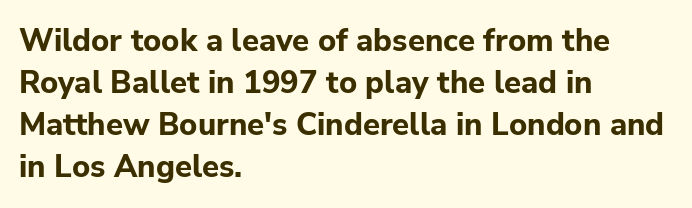
Q: Is the text bold? A: Yes.
Q: Is the text italic (slanted)? A: No, it is upright.
Q: Is the typeface a serif or a sans-serif typeface? A: Sans-serif.
Q: Is the text underlined? A: No.
Q: How is the paragraph aligned? A: Left-aligned.
Q: Is the spacing between letters normal or unusually wide? A: Normal.
Q: Is the spacing between lines tight, normal or loose? A: Normal.
Q: Width (condensed, normal, or wide)? A: Normal.
Q: Stroke contrast? A: Low.
Q: x-height? A: Medium.
Q: Monospaced? A: No.
